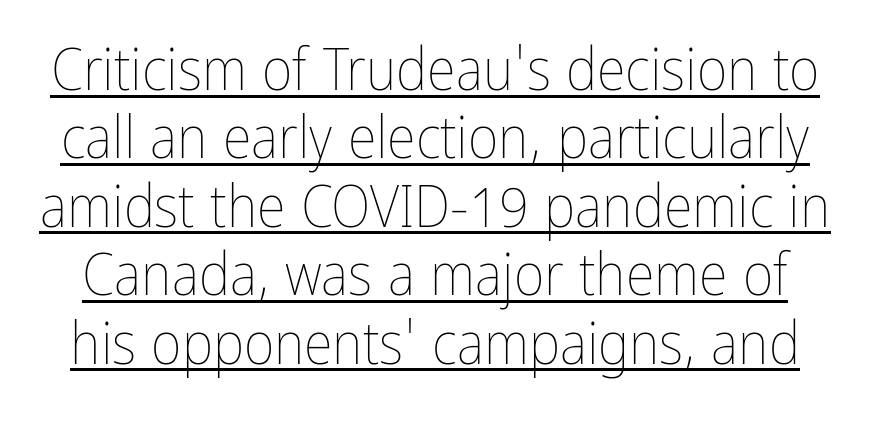
Q: Is the text bold? A: No.
Q: Is the text italic (slanted)? A: No, it is upright.
Q: Is the text underlined? A: Yes.
Q: Is the spacing between letters normal or unusually wide? A: Normal.
Q: Width (condensed, normal, or wide)? A: Condensed.
Q: Stroke contrast? A: Low.
Q: x-height? A: Medium.
Q: Monospaced? A: No.
